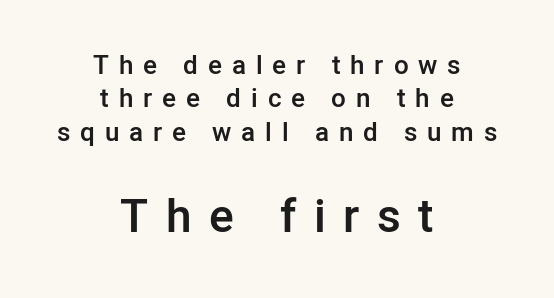
The image shows 46 px semibold sans-serif type, upright; set centered, normal line spacing (1.28x), unusually wide letter spacing (+0.38 em), not underlined; the second (bottom) block is 1.77x larger; low stroke contrast and a medium x-height.
